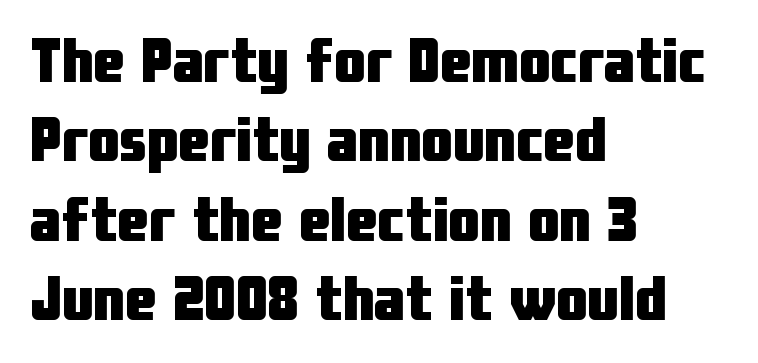
{"serif": "no", "italic": "no", "bold": "yes", "weight": "heavy", "width": "condensed", "stroke_contrast": "low", "x_height": "medium", "monospaced": "no", "underline": "no", "align": "left", "line_spacing": "normal", "line_spacing_ratio": 1.26, "letter_spacing": "normal", "letter_spacing_em": 0.0, "glyph_px": 63}
